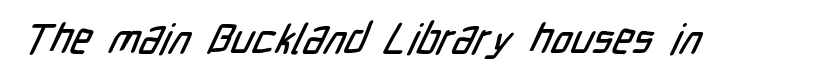
Q: Is the typeface a serif or a sans-serif typeface? A: Sans-serif.
Q: Is the text underlined? A: No.
Q: Is the spacing between letters normal or unusually wide? A: Normal.
Q: Width (condensed, normal, or wide)? A: Condensed.
Q: Stroke contrast? A: Low.
Q: x-height? A: Medium.
Q: Monospaced? A: No.
